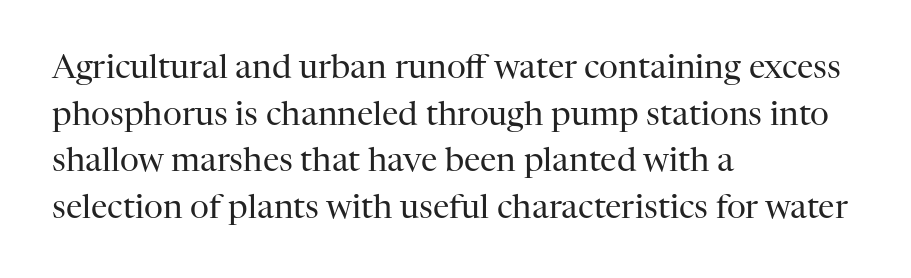
The image shows 33 px regular-weight serif type, upright; set left-aligned, normal line spacing (1.41x), normal letter spacing, not underlined; high stroke contrast and a medium x-height.
